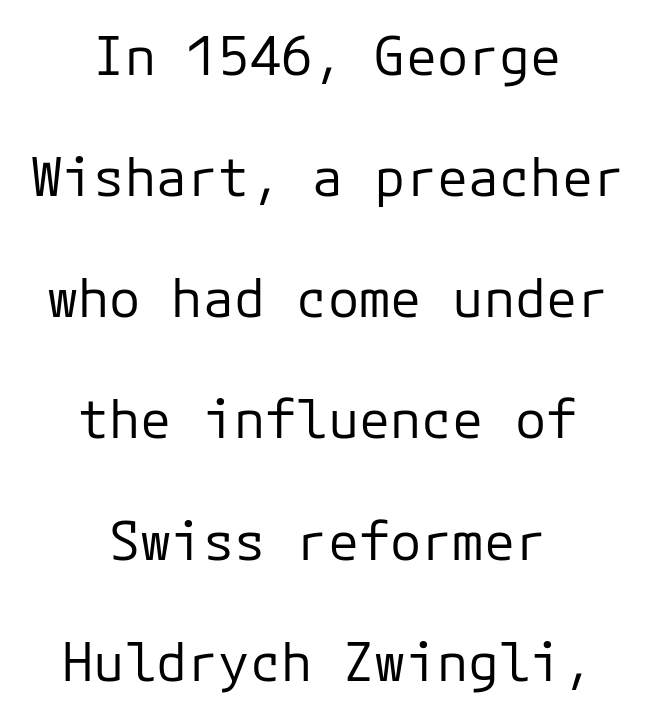
Check the space under the baseline: it is left empty. Look at the tracking — it's just the regular setting, nothing added. Is the block centered? Yes — each line is placed symmetrically about the middle. Weight class: somewhere from thin through regular.
